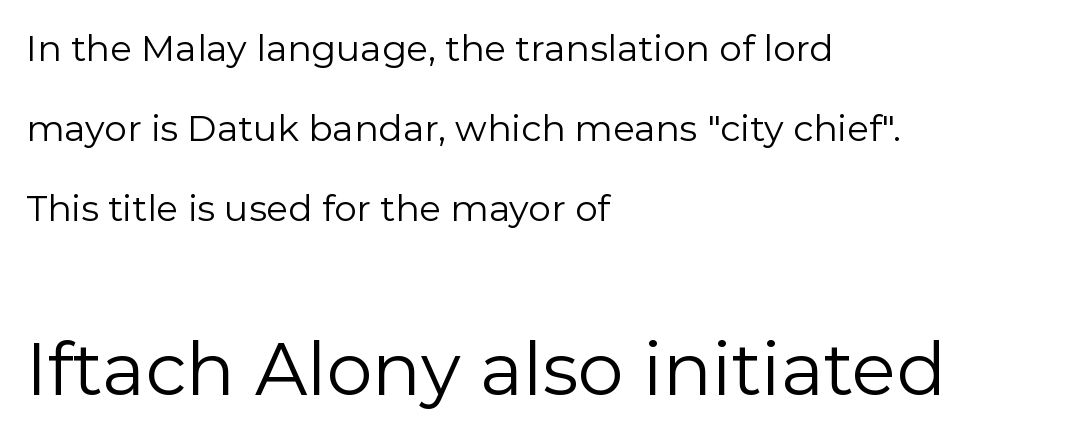
{"serif": "no", "italic": "no", "bold": "no", "weight": "regular", "width": "normal", "x_height": "medium", "monospaced": "no", "underline": "no", "align": "left", "line_spacing": "loose", "line_spacing_ratio": 2.22, "letter_spacing": "normal", "letter_spacing_em": 0.0, "larger_block": "second", "size_ratio": 2.03, "glyph_px": 73}
